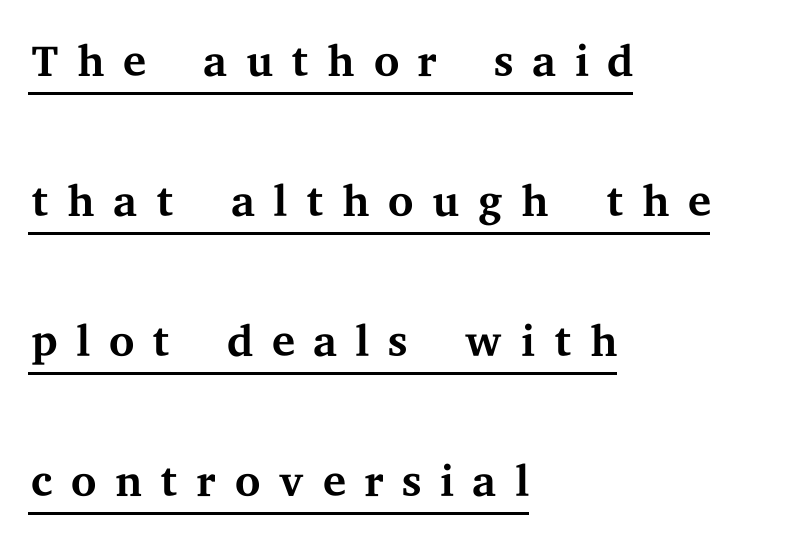
The image shows 66 px regular-weight, wide serif type, upright; set left-aligned, loose line spacing (2.12x), unusually wide letter spacing (+0.25 em), underlined; medium stroke contrast and a medium x-height.
